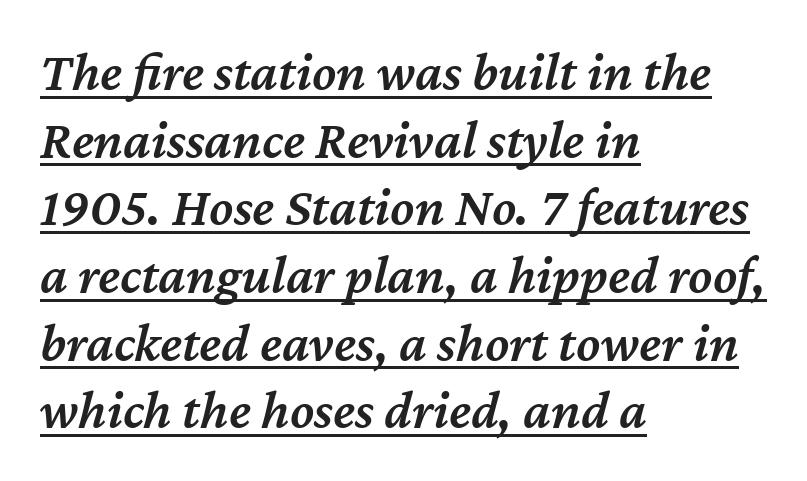
The image shows 55 px semibold type, italic (leaning right); set left-aligned, line spacing 1.23x, normal letter spacing, underlined; medium stroke contrast and a medium x-height.
